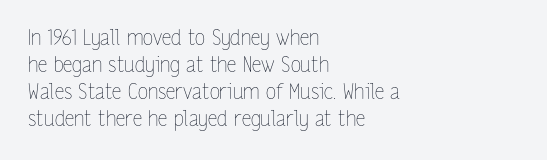
Q: Is the text bold? A: No.
Q: Is the text italic (slanted)? A: No, it is upright.
Q: Is the text underlined? A: No.
Q: How is the paragraph aligned? A: Left-aligned.
Q: Is the spacing between letters normal or unusually wide? A: Normal.
Q: Is the spacing between lines tight, normal or loose? A: Normal.
